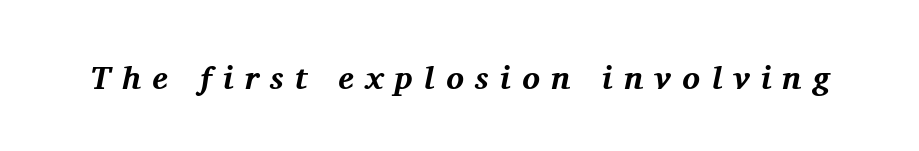
{"serif": "yes", "italic": "yes", "lean": "right", "slant_degrees": 11, "bold": "yes", "weight": "bold", "width": "normal", "stroke_contrast": "medium", "x_height": "medium", "monospaced": "no", "underline": "no", "letter_spacing": "wide", "letter_spacing_em": 0.34, "glyph_px": 33}
